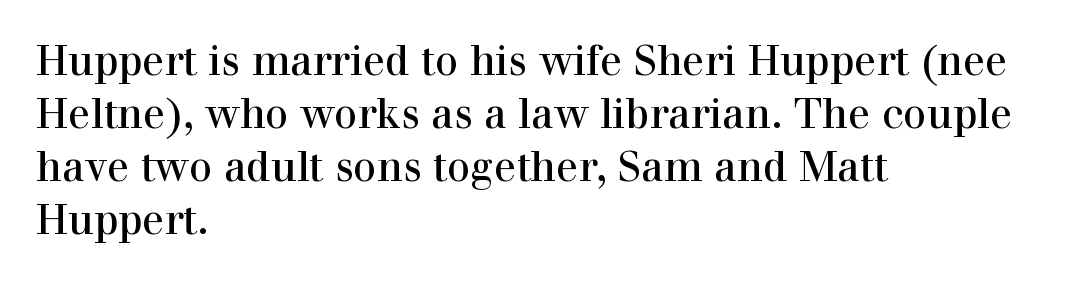
{"serif": "yes", "italic": "no", "bold": "no", "weight": "regular", "width": "normal", "stroke_contrast": "high", "x_height": "medium", "monospaced": "no", "underline": "no", "align": "left", "line_spacing": "normal", "line_spacing_ratio": 1.29, "letter_spacing": "normal", "letter_spacing_em": 0.0, "glyph_px": 41}
